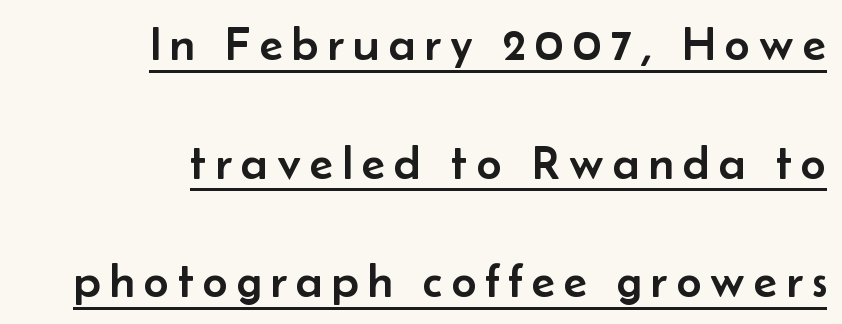
This is the regular roman posture of the typeface. Spacing verdict: proportional, widths tailored to each character. This is sans-serif lettering, the kind often seen on screens and signage. This rendering features underlined lettering.
